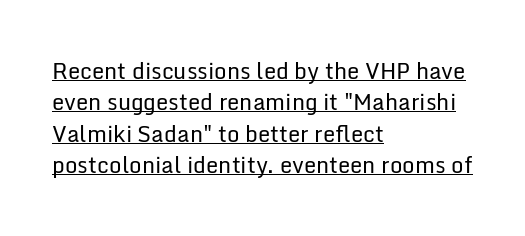
{"italic": "no", "bold": "no", "underline": "yes", "align": "left", "line_spacing": "normal", "line_spacing_ratio": 1.43, "letter_spacing": "normal", "letter_spacing_em": 0.0, "glyph_px": 22}
